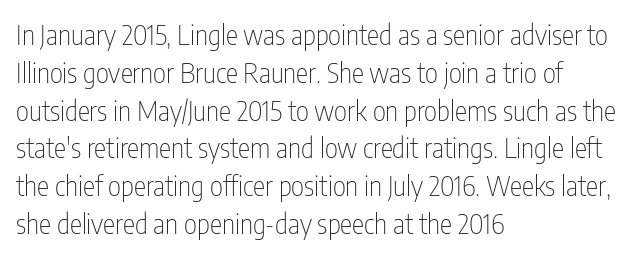
The specimen omits any rule beneath the text block's lines. Every row of glyphs begins at an identical x-position on the left. These lines are rendered in a variable-pitch font. Ink coverage per letter is moderate at most. Successive baselines arrive at the customary interval. This is roman type, the default non-slanted kind.
